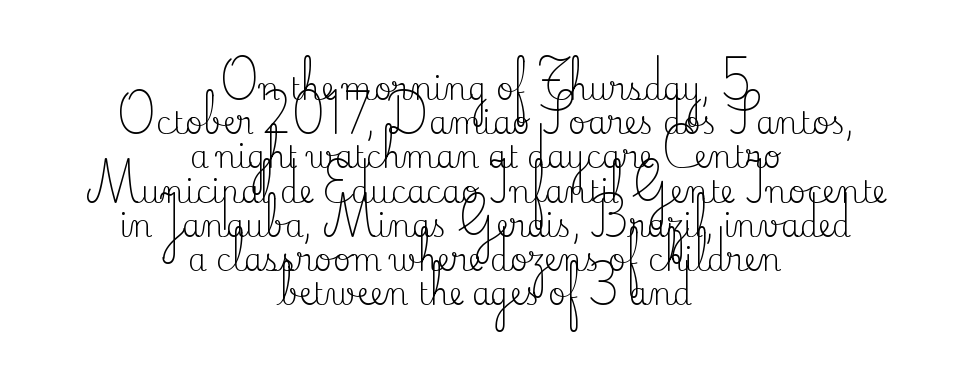
The image shows 30 px regular-weight serif type, upright; set centered, tight line spacing (1.14x), normal letter spacing, not underlined; medium stroke contrast and a small x-height.
